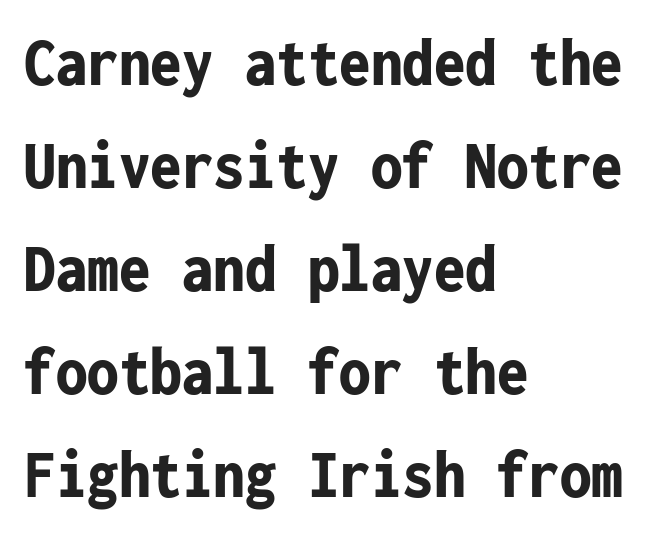
Think of a typewriter: that constant character pitch is what you see here. The baseline area is clear. Does the copy run flush right? No — it runs flush left. The typography opts for an upright posture over an oblique one. Leading: standard.
